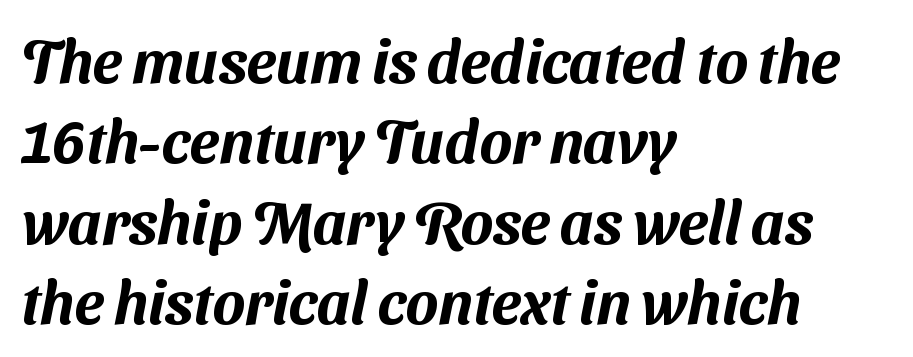
Q: Is the typeface a serif or a sans-serif typeface? A: Sans-serif.
Q: Is the text underlined? A: No.
Q: How is the paragraph aligned? A: Left-aligned.
Q: Is the spacing between letters normal or unusually wide? A: Normal.
Q: Is the spacing between lines tight, normal or loose? A: Normal.
Q: Width (condensed, normal, or wide)? A: Normal.
Q: Stroke contrast? A: Medium.
Q: x-height? A: Medium.
Q: Monospaced? A: No.
